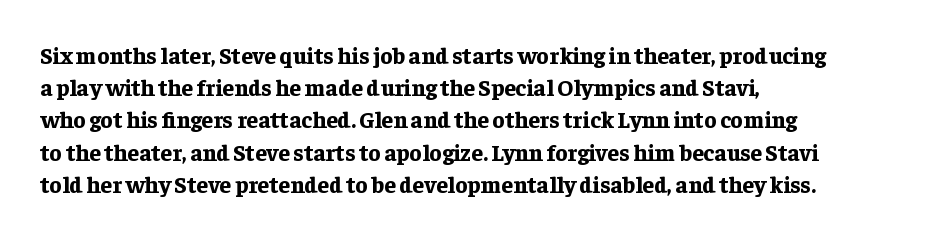
{"italic": "no", "bold": "yes", "underline": "no", "align": "left", "line_spacing": "normal", "line_spacing_ratio": 1.4, "letter_spacing": "normal", "letter_spacing_em": 0.0, "glyph_px": 23}
